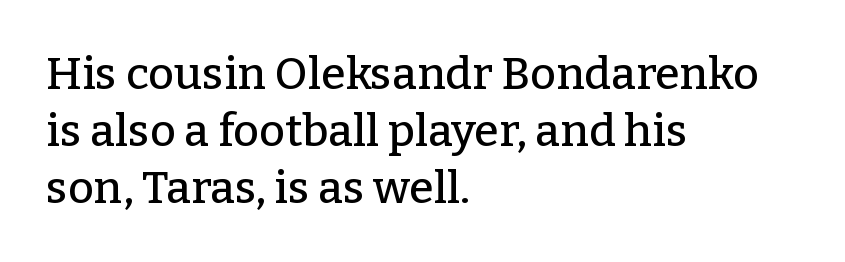
Students, note that the glyphs here touch the page at normal intervals. Whoever set this chose a conventional vertical rhythm. All the whitespace from short lines collects on the right. A clean baseline with only descenders dipping below it. This sample has the flowing, uneven cadence of proportional lettering. The letters stand straight up with perfectly vertical stems.
